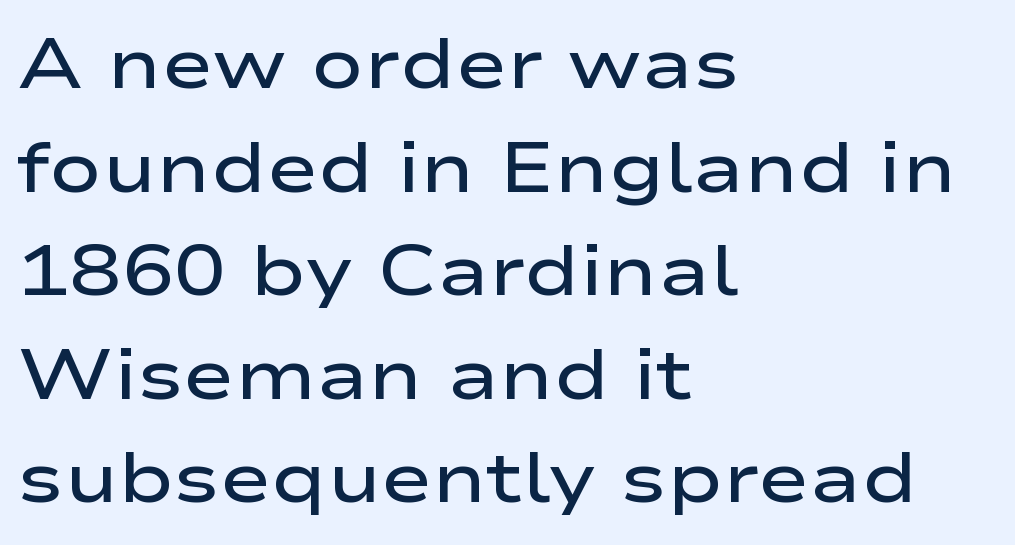
Q: Is the text bold? A: Semi-bold.
Q: Is the text italic (slanted)? A: No, it is upright.
Q: Is the typeface a serif or a sans-serif typeface? A: Sans-serif.
Q: Is the text underlined? A: No.
Q: How is the paragraph aligned? A: Left-aligned.
Q: Is the spacing between letters normal or unusually wide? A: Normal.
Q: Is the spacing between lines tight, normal or loose? A: Normal.
Q: Width (condensed, normal, or wide)? A: Wide.
Q: Stroke contrast? A: Low.
Q: x-height? A: Medium.
Q: Monospaced? A: No.
